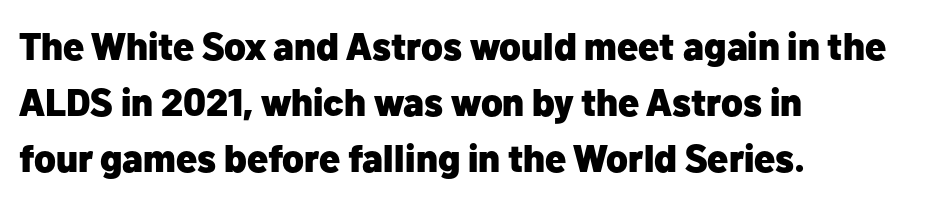
Interline gaps are of average width in this sample. All the whitespace from short lines collects on the right. Weight: bold. Varying glyph widths throughout — classic text-font behaviour. Each word holds together tightly as a unit, with standard inter-letter gaps. The space directly below the letters is spotless.
